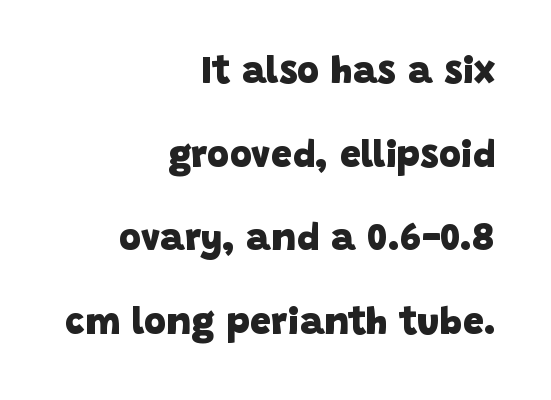
Line spacing here is loose. The passage shown has conventional tracking throughout. Lines of text with bare space underneath. The typesetting leans heavy: a genuine bold.
